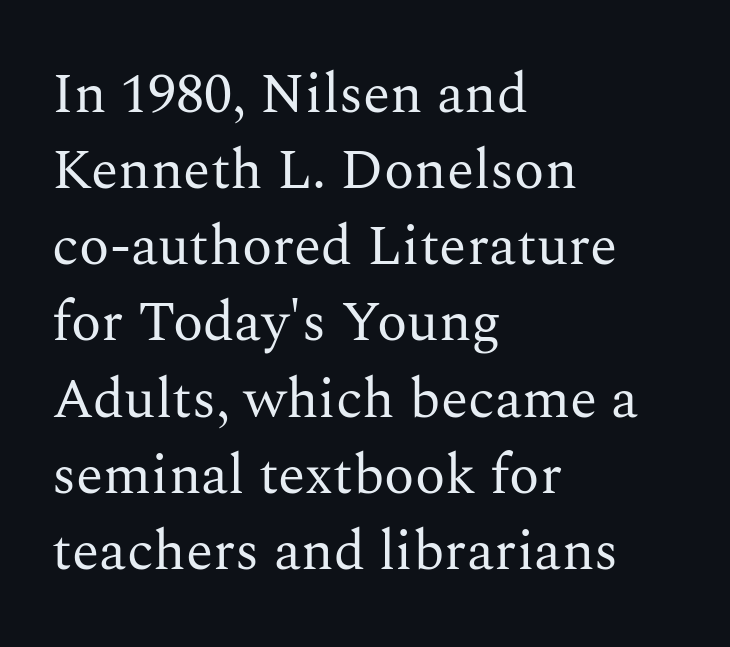
Does the lettering tilt? It doesn't — this is upright. The passage shown is typed in a proportional face where columns would drift. Serifs: yes, visible at the terminals of the letterforms. Visually the block forms a straight wall on the left and a jagged coastline on the right. No heavy texture on the line: the type isn't bold.
